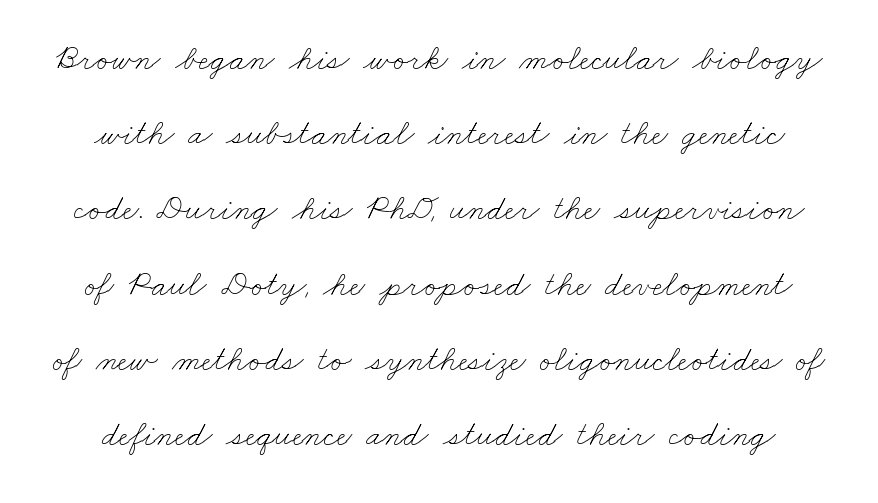
Is the letter spacing exaggerated? No — it looks like the ordinary default. Weight: regular or lighter. The specimen omits any rule beneath the text block's lines. Does the leading feel generous? Absolutely, it's lavish.
